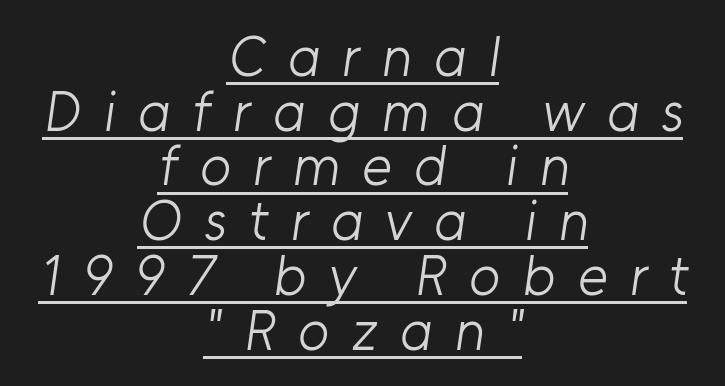
Q: Is the text bold? A: No.
Q: Is the typeface a serif or a sans-serif typeface? A: Sans-serif.
Q: Is the text underlined? A: Yes.
Q: How is the paragraph aligned? A: Centered.
Q: Is the spacing between letters normal or unusually wide? A: Unusually wide.
Q: Is the spacing between lines tight, normal or loose? A: Tight.
Q: Width (condensed, normal, or wide)? A: Normal.
Q: Stroke contrast? A: Low.
Q: x-height? A: Medium.
Q: Monospaced? A: No.
